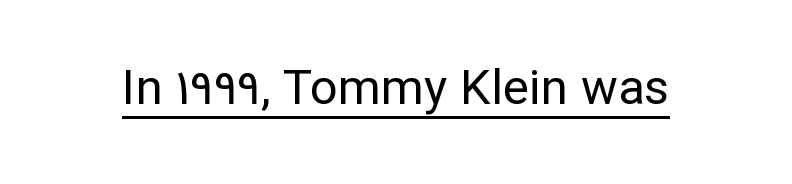
Q: Is the text bold? A: No.
Q: Is the text italic (slanted)? A: No, it is upright.
Q: Is the typeface a serif or a sans-serif typeface? A: Sans-serif.
Q: Is the text underlined? A: Yes.
Q: Is the spacing between letters normal or unusually wide? A: Normal.
Q: Width (condensed, normal, or wide)? A: Normal.
Q: Stroke contrast? A: Low.
Q: x-height? A: Medium.
Q: Monospaced? A: No.
